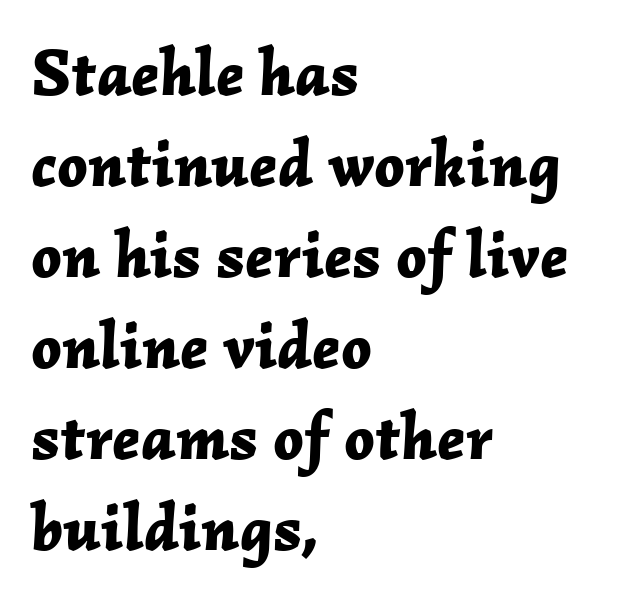
{"italic": "yes", "lean": "right", "slant_degrees": 2, "bold": "yes", "weight": "bold", "width": "normal", "stroke_contrast": "low", "x_height": "medium", "monospaced": "no", "underline": "no", "align": "left", "line_spacing": "normal", "line_spacing_ratio": 1.38, "letter_spacing": "normal", "letter_spacing_em": 0.0, "glyph_px": 66}
